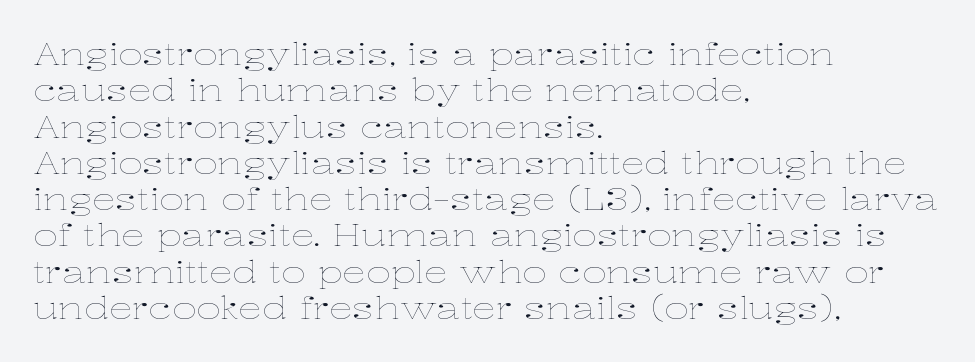
The image shows 30 px thin, wide type, upright; set left-aligned, line spacing 1.21x, normal letter spacing, not underlined; low stroke contrast and a medium x-height.
